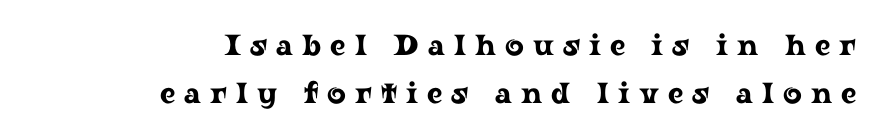
The image shows 29 px wide serif type, upright; set right-aligned, normal line spacing (1.64x), unusually wide letter spacing (+0.31 em), not underlined; low stroke contrast and a medium x-height.
